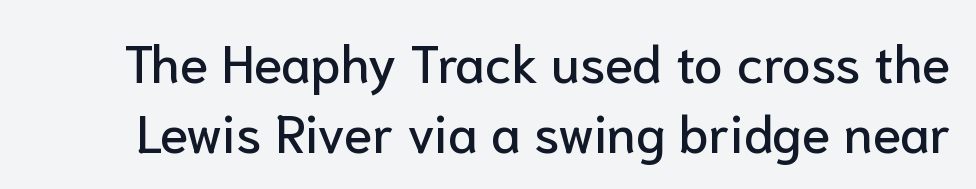
{"serif": "no", "italic": "no", "width": "normal", "stroke_contrast": "low", "x_height": "medium", "monospaced": "no", "underline": "no", "line_spacing": "normal", "line_spacing_ratio": 1.34, "letter_spacing": "normal", "letter_spacing_em": 0.0, "glyph_px": 52}
